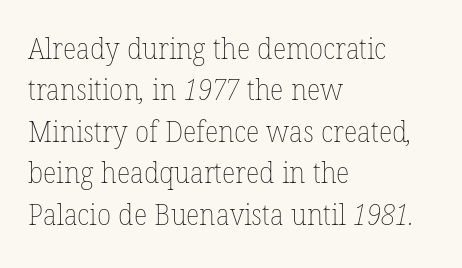
The image shows 29 px thin type; set left-aligned, normal line spacing (1.43x), normal letter spacing, not underlined; low stroke contrast and a medium x-height.
